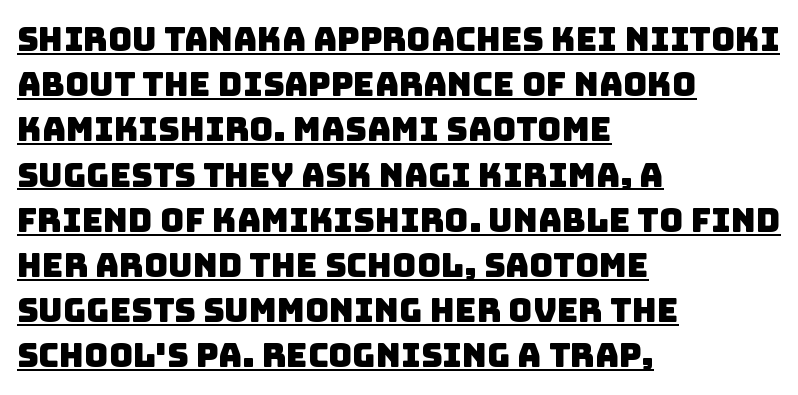
This sample has the flowing, uneven cadence of proportional lettering. You can tell from the bare stems that sans-serif type was used. Caption: multi-line text, flush left, ragged right. Descenders here cross a horizontal rule under the line.
